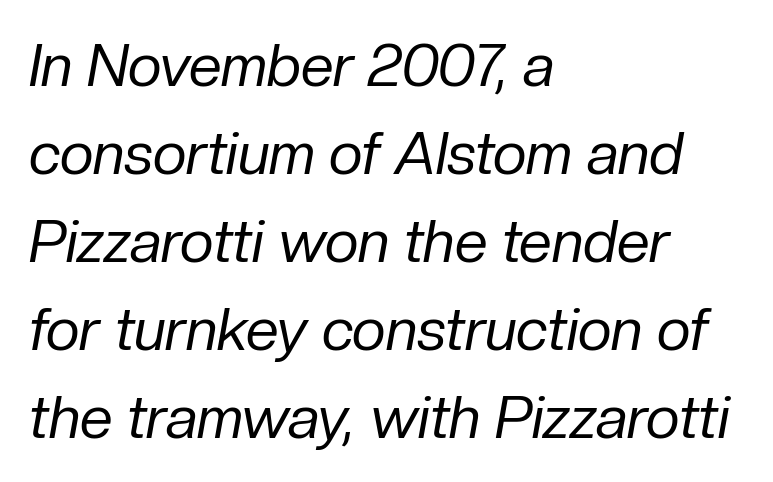
Q: Is the text bold? A: No.
Q: Is the text italic (slanted)? A: Yes, it leans right by about 10 degrees.
Q: Is the text underlined? A: No.
Q: How is the paragraph aligned? A: Left-aligned.
Q: Is the spacing between letters normal or unusually wide? A: Normal.
Q: Is the spacing between lines tight, normal or loose? A: Normal.
Q: Width (condensed, normal, or wide)? A: Normal.
Q: Stroke contrast? A: Low.
Q: x-height? A: Medium.
Q: Monospaced? A: No.
